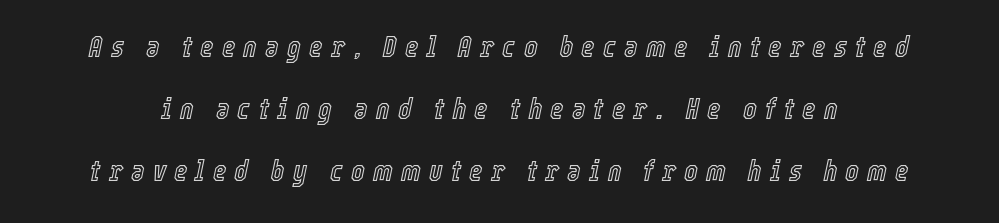
{"italic": "yes", "lean": "right", "slant_degrees": 12, "width": "condensed", "x_height": "medium", "monospaced": "no", "underline": "no", "line_spacing": "loose", "line_spacing_ratio": 2.14, "letter_spacing": "wide", "letter_spacing_em": 0.28, "glyph_px": 29}
